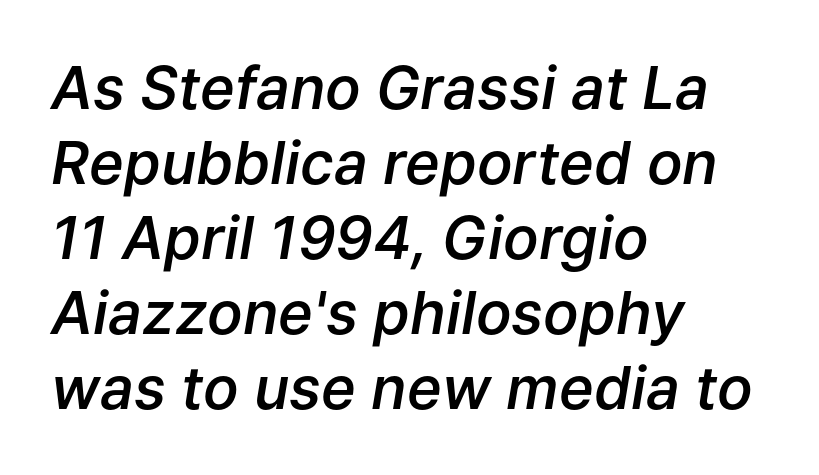
{"italic": "yes", "lean": "right", "slant_degrees": 9, "bold": "semi", "weight": "semibold", "width": "normal", "stroke_contrast": "low", "x_height": "medium", "monospaced": "no", "underline": "no", "align": "left", "line_spacing": "normal", "line_spacing_ratio": 1.27, "letter_spacing": "normal", "letter_spacing_em": 0.0, "glyph_px": 59}
